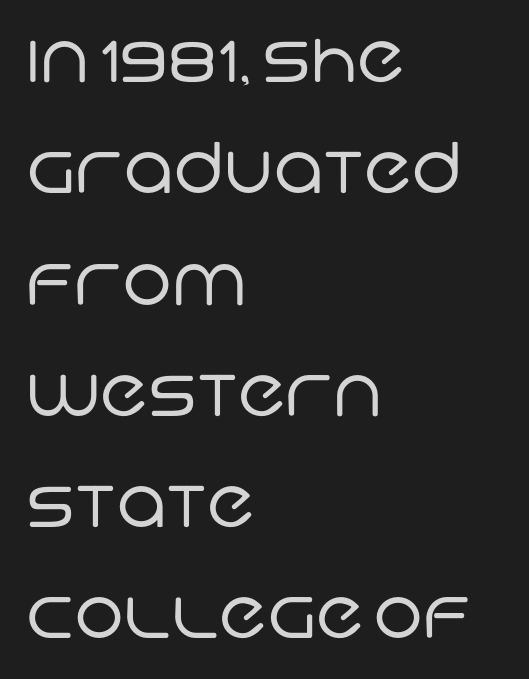
{"serif": "no", "bold": "no", "weight": "regular", "width": "normal", "stroke_contrast": "low", "x_height": "large", "monospaced": "no", "underline": "no", "align": "left", "line_spacing": "normal", "line_spacing_ratio": 1.59, "letter_spacing": "normal", "letter_spacing_em": 0.0, "glyph_px": 70}
